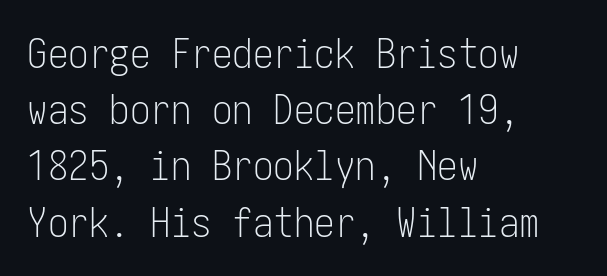
{"serif": "no", "italic": "no", "bold": "no", "weight": "light", "width": "condensed", "stroke_contrast": "low", "x_height": "medium", "underline": "no", "align": "left", "line_spacing": "normal", "line_spacing_ratio": 1.37, "letter_spacing": "normal", "letter_spacing_em": 0.0, "glyph_px": 41}
